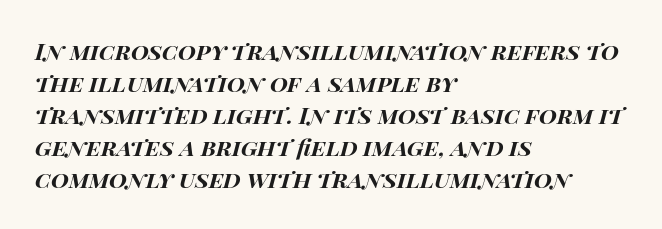
Q: Is the text bold? A: Yes.
Q: Is the text italic (slanted)? A: Yes, it leans right by about 14 degrees.
Q: Is the text underlined? A: No.
Q: How is the paragraph aligned? A: Left-aligned.
Q: Is the spacing between letters normal or unusually wide? A: Normal.
Q: Is the spacing between lines tight, normal or loose? A: Normal.
